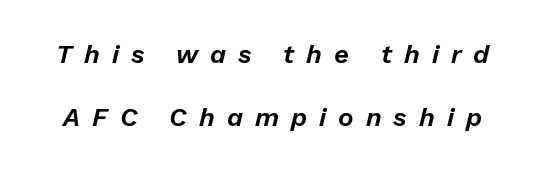
In terms of posture, this sample is oblique. The face used here is rendered with a markedly widened letterfit. Line spacing here is loose. Unmarked baselines from the first word to the last.
